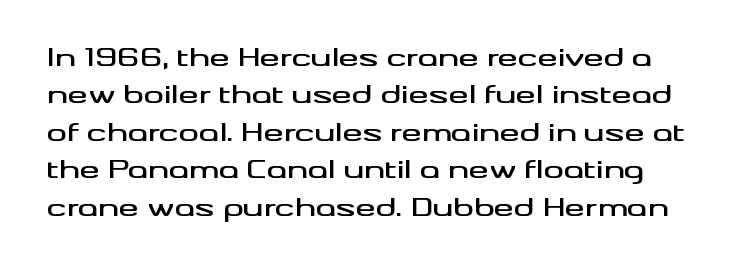
The image shows 25 px text type, upright; set normal line spacing (1.5x), normal letter spacing, not underlined.
